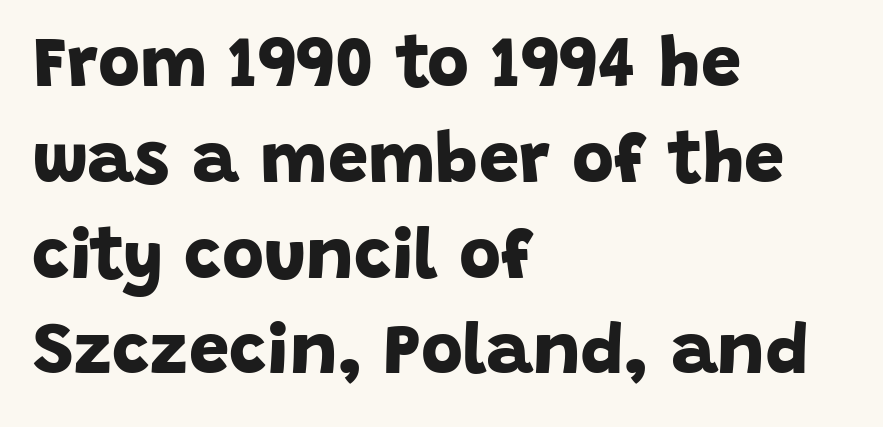
The image shows 72 px bold sans-serif type; set left-aligned, normal line spacing (1.33x), normal letter spacing, not underlined; low stroke contrast and a large x-height.
